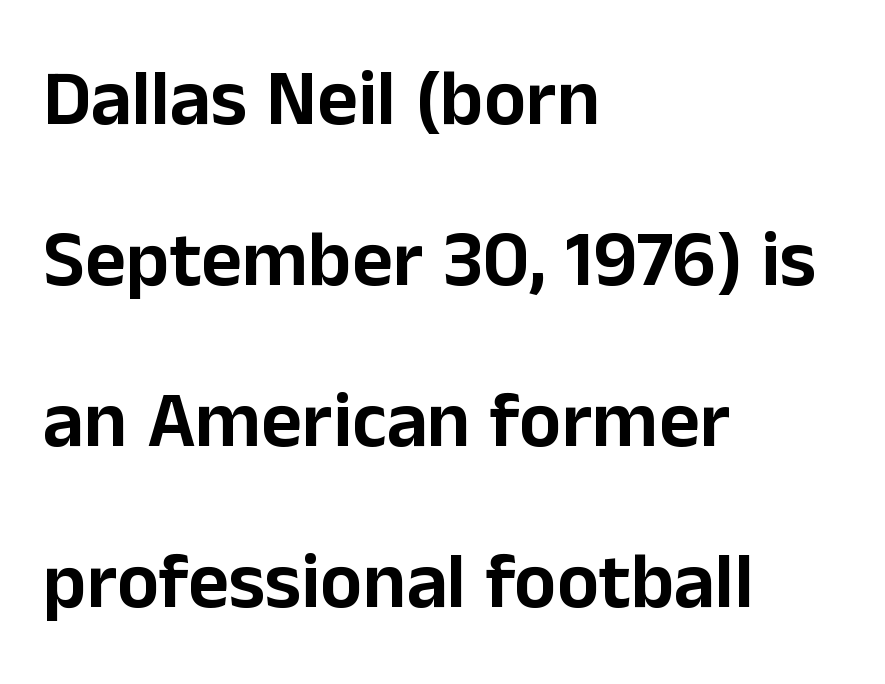
Q: Is the text italic (slanted)? A: No, it is upright.
Q: Is the typeface a serif or a sans-serif typeface? A: Sans-serif.
Q: Is the text underlined? A: No.
Q: How is the paragraph aligned? A: Left-aligned.
Q: Is the spacing between letters normal or unusually wide? A: Normal.
Q: Is the spacing between lines tight, normal or loose? A: Loose.
Q: Width (condensed, normal, or wide)? A: Normal.
Q: Stroke contrast? A: Low.
Q: x-height? A: Medium.
Q: Monospaced? A: No.
